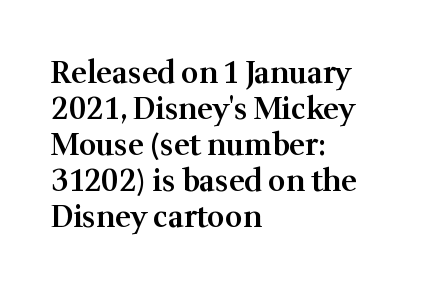
{"serif": "yes", "italic": "no", "bold": "semi", "weight": "semibold", "width": "normal", "stroke_contrast": "medium", "x_height": "medium", "monospaced": "no", "underline": "no", "align": "left", "line_spacing_ratio": 1.2, "letter_spacing": "normal", "letter_spacing_em": 0.0, "glyph_px": 30}
